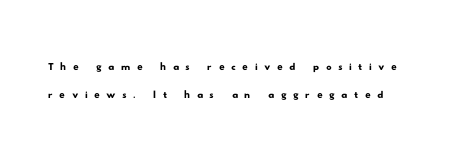
{"underline": "no", "line_spacing": "tight", "line_spacing_ratio": 1.03, "letter_spacing": "wide", "letter_spacing_em": 0.24, "glyph_px": 27}
